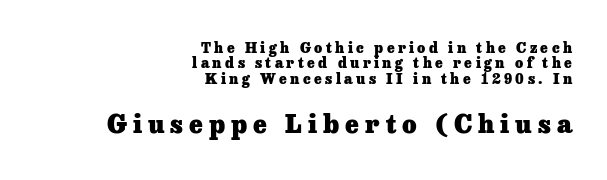
Q: Is the text bold? A: Yes.
Q: Is the text italic (slanted)? A: No, it is upright.
Q: Is the text underlined? A: No.
Q: How is the paragraph aligned? A: Right-aligned.
Q: Is the spacing between letters normal or unusually wide? A: Unusually wide.
Q: Is the spacing between lines tight, normal or loose? A: Tight.
Q: Which block of text is set in a larger size, the first (top) or the second (bottom)? A: The second (bottom) one.
